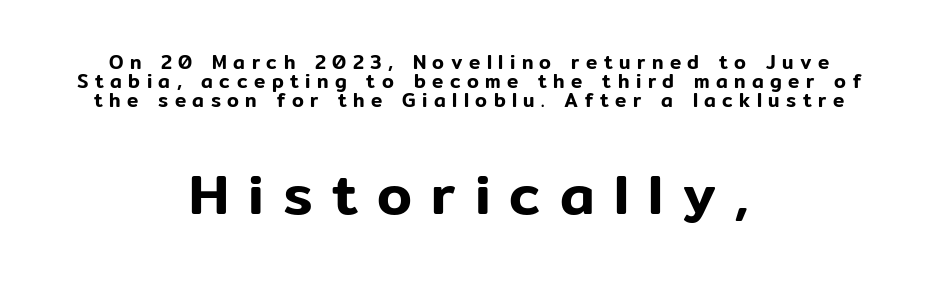
Q: Is the text italic (slanted)? A: No, it is upright.
Q: Is the typeface a serif or a sans-serif typeface? A: Sans-serif.
Q: Is the text underlined? A: No.
Q: How is the paragraph aligned? A: Centered.
Q: Is the spacing between letters normal or unusually wide? A: Unusually wide.
Q: Is the spacing between lines tight, normal or loose? A: Tight.
Q: Which block of text is set in a larger size, the first (top) or the second (bottom)? A: The second (bottom) one.
Q: Width (condensed, normal, or wide)? A: Normal.
Q: Stroke contrast? A: Low.
Q: x-height? A: Medium.
Q: Monospaced? A: No.
